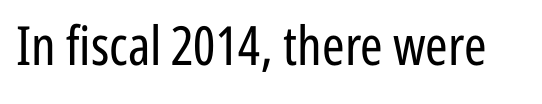
The passage shown is typeset with a sans-serif family. The string is rendered with underlining switched off. Proportional: the letters do not fall into vertical columns. How are the letters spaced? Ordinarily, with no added tracking. Letters have the restrained weight of plain body copy at most. Unlike italic type, these characters show no tilt at all.
